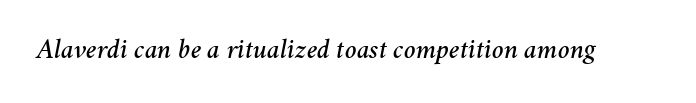
Do the characters align in a grid? No, the font is proportional. The lettering tilts uniformly, giving the passage an italic look. Words float on clear page, feet unadorned. Letter spacing: default.
